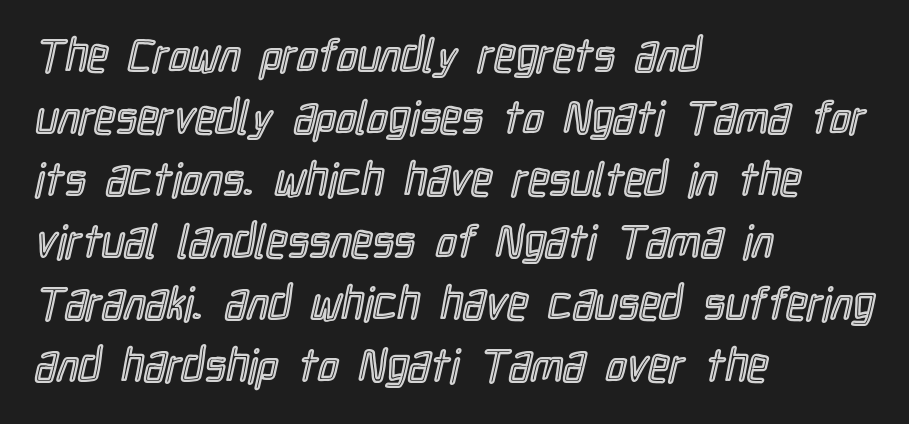
Students, observe: this is what conventionally led text looks like. The area under the type is left untouched. The compositor pushed each line to the left boundary. Between one letter and the next there's only the usual sliver of space. Each letter keeps its own natural width here, so spacing adapts to shape.
